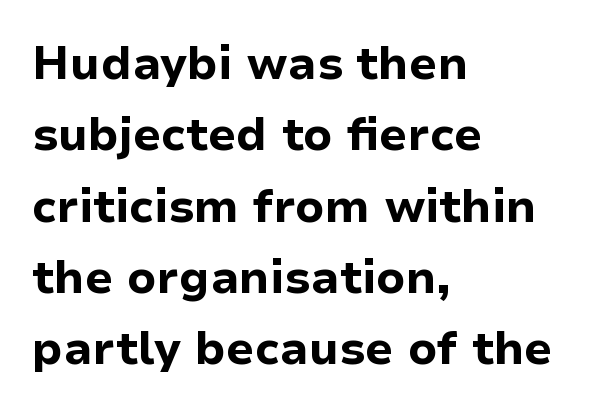
{"serif": "no", "italic": "no", "bold": "yes", "weight": "bold", "width": "normal", "stroke_contrast": "low", "x_height": "medium", "monospaced": "no", "underline": "no", "align": "left", "line_spacing": "normal", "line_spacing_ratio": 1.55, "letter_spacing": "normal", "letter_spacing_em": 0.0, "glyph_px": 46}
